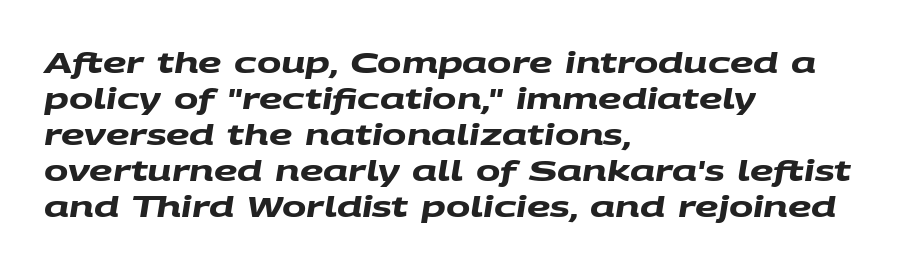
Grotesque or geometric, the face here clearly has no serifs. As a designer I'd log this as weight 700, bold. The face used here is proportionally spaced, like ordinary book or web type. Notice how the passage keeps a crisp vertical edge on the left only. Honestly, the letter spacing is just normal — you wouldn't notice it. The zone under the glyphs is completely vacant.
